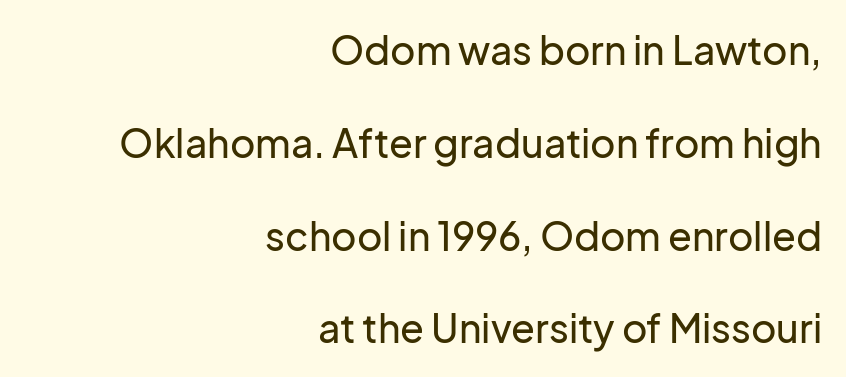
The image shows 39 px sans-serif type, upright; set right-aligned, loose line spacing (2.38x), normal letter spacing, not underlined; low stroke contrast and a medium x-height.
